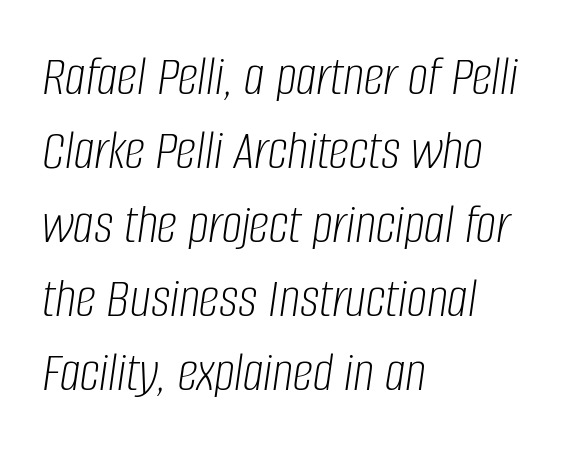
Q: Is the text bold? A: No.
Q: Is the text italic (slanted)? A: Yes, it leans right by about 8 degrees.
Q: Is the text underlined? A: No.
Q: How is the paragraph aligned? A: Left-aligned.
Q: Is the spacing between letters normal or unusually wide? A: Normal.
Q: Is the spacing between lines tight, normal or loose? A: Normal.
Q: Width (condensed, normal, or wide)? A: Condensed.
Q: Stroke contrast? A: Low.
Q: x-height? A: Large.
Q: Monospaced? A: No.
